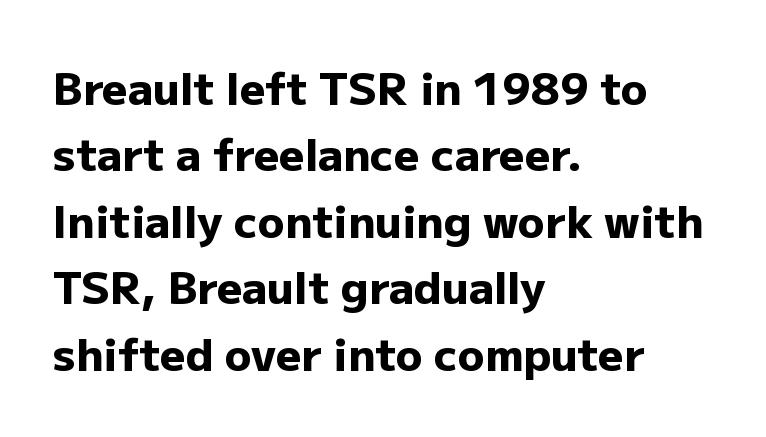
Each new line begins a customary step beneath the previous one. Are there feet on the stems? There aren't — it's a sans. How are the letters spaced? Ordinarily, with no added tracking. The lettering stays uniformly vertical, giving the passage a roman look. Here the designer chose a conventional face with non-uniform glyph widths.
